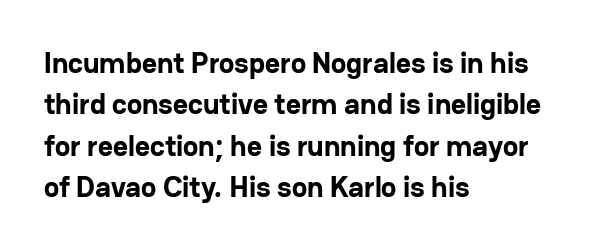
The image shows 29 px bold sans-serif type, upright; set left-aligned, normal line spacing (1.43x), normal letter spacing, not underlined; low stroke contrast and a medium x-height.
